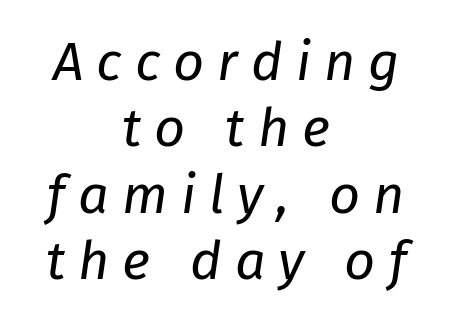
{"italic": "yes", "lean": "right", "slant_degrees": 8, "bold": "no", "weight": "regular", "width": "normal", "stroke_contrast": "low", "x_height": "medium", "monospaced": "no", "underline": "no", "align": "center", "line_spacing_ratio": 1.23, "letter_spacing": "wide", "letter_spacing_em": 0.24, "glyph_px": 54}
